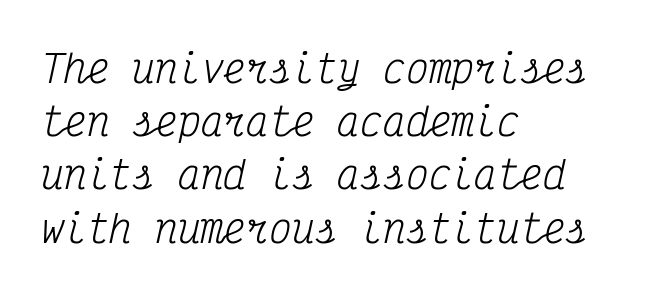
The image shows 38 px regular-weight, condensed serif type, italic (leaning right), monospaced; set left-aligned, normal line spacing (1.4x), normal letter spacing, not underlined; medium stroke contrast and a medium x-height.
